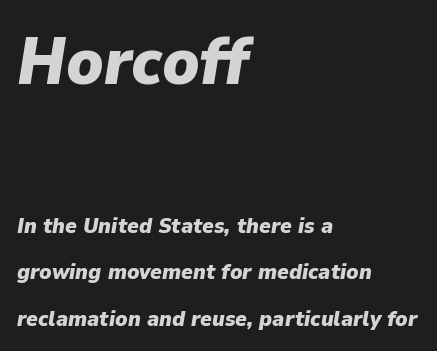
The image shows 66 px heavy type, italic (leaning right); set left-aligned, loose line spacing (2.12x), normal letter spacing, not underlined; the first (top) block is 3.0x larger; low stroke contrast and a medium x-height.
